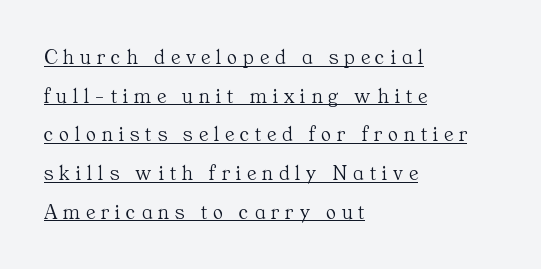
Q: Is the text bold? A: No.
Q: Is the text italic (slanted)? A: No, it is upright.
Q: Is the text underlined? A: Yes.
Q: How is the paragraph aligned? A: Left-aligned.
Q: Is the spacing between letters normal or unusually wide? A: Unusually wide.
